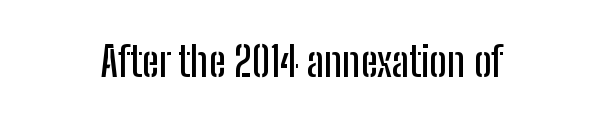
The rendering shows plain stroke endings on the letterforms — a sans-serif design. Anything drawn beneath the words? Only blank space. The tracking reads as untouched default to a designer's eye. It's the straight-up-and-down kind of type. These lines are rendered in a variable-pitch font.
